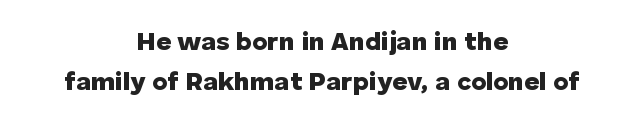
{"italic": "no", "bold": "yes", "underline": "no", "align": "center", "line_spacing": "normal", "line_spacing_ratio": 1.55, "letter_spacing": "normal", "letter_spacing_em": 0.0, "glyph_px": 26}
